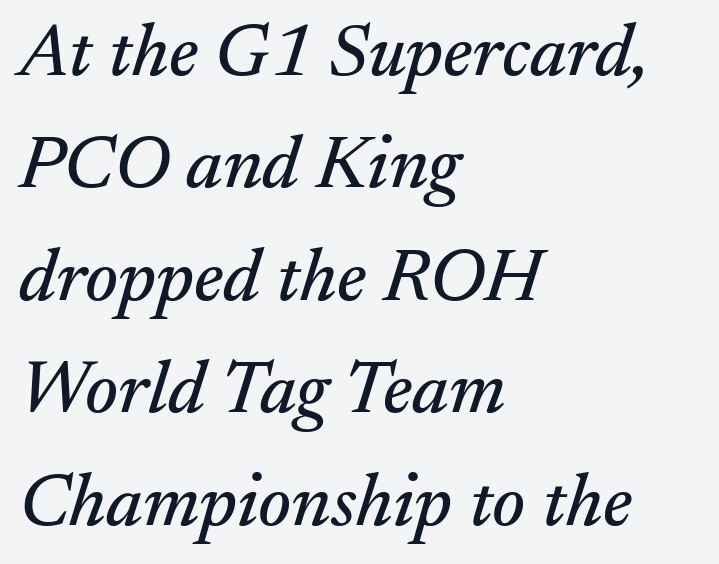
Looking at the ascenders, they clearly lean. Students, observe: this is what conventionally led text looks like. Glance below the letters and you will spot only blank space. The tracking reads as untouched default to a designer's eye. Each letter keeps its own natural width here, so spacing adapts to shape.
